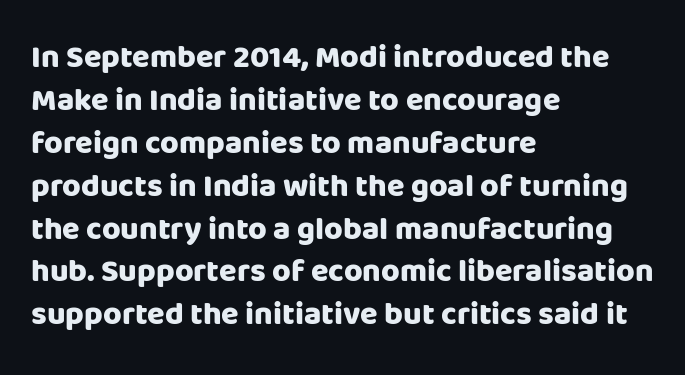
{"serif": "no", "italic": "no", "bold": "yes", "weight": "heavy", "width": "normal", "stroke_contrast": "low", "x_height": "large", "monospaced": "no", "underline": "no", "align": "left", "line_spacing": "normal", "line_spacing_ratio": 1.34, "letter_spacing": "normal", "letter_spacing_em": 0.0, "glyph_px": 32}
